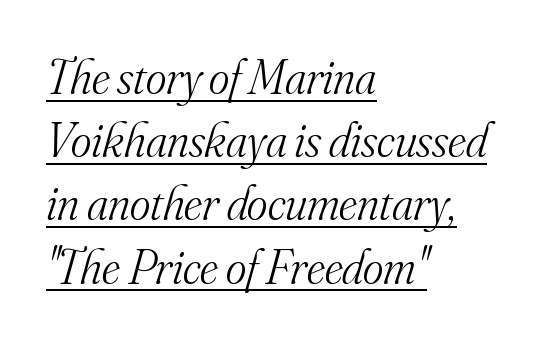
{"serif": "yes", "italic": "yes", "lean": "right", "slant_degrees": 16, "bold": "no", "weight": "light", "width": "normal", "stroke_contrast": "medium", "x_height": "small", "monospaced": "no", "underline": "yes", "align": "left", "line_spacing": "normal", "line_spacing_ratio": 1.29, "letter_spacing": "normal", "letter_spacing_em": 0.0, "glyph_px": 49}
